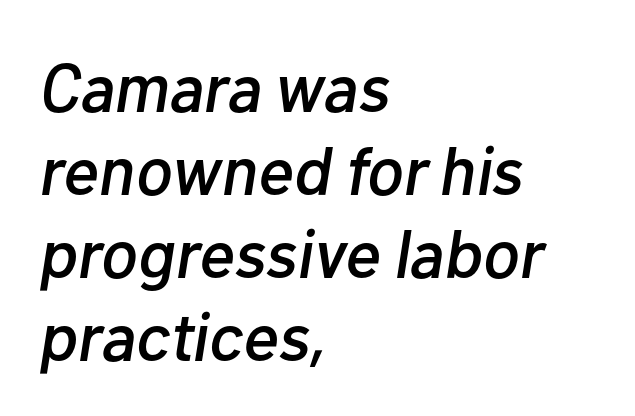
The image shows 68 px text type, italic (leaning right); set left-aligned, line spacing 1.22x, normal letter spacing, not underlined; low stroke contrast and a medium x-height.
